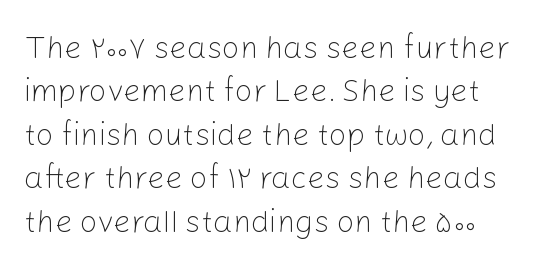
Q: Is the text bold? A: No.
Q: Is the text italic (slanted)? A: No, it is upright.
Q: Is the typeface a serif or a sans-serif typeface? A: Sans-serif.
Q: Is the text underlined? A: No.
Q: Is the spacing between letters normal or unusually wide? A: Normal.
Q: Is the spacing between lines tight, normal or loose? A: Normal.
Q: Width (condensed, normal, or wide)? A: Normal.
Q: Stroke contrast? A: Low.
Q: x-height? A: Medium.
Q: Monospaced? A: No.
